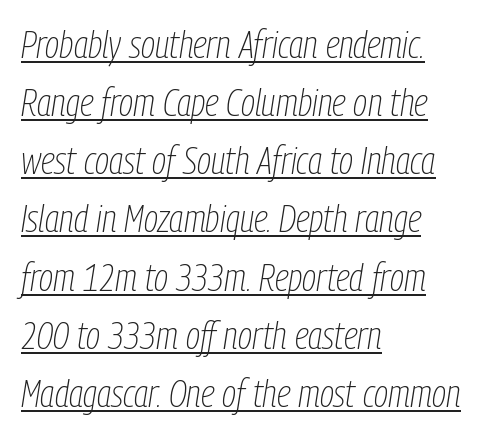
Q: Is the text bold? A: No.
Q: Is the text italic (slanted)? A: Yes, it leans right by about 9 degrees.
Q: Is the text underlined? A: Yes.
Q: How is the paragraph aligned? A: Left-aligned.
Q: Is the spacing between letters normal or unusually wide? A: Normal.
Q: Is the spacing between lines tight, normal or loose? A: Normal.
Q: Width (condensed, normal, or wide)? A: Condensed.
Q: Stroke contrast? A: Low.
Q: x-height? A: Medium.
Q: Monospaced? A: No.
